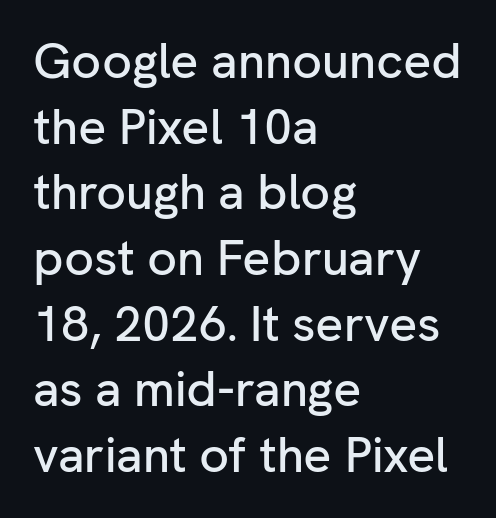
The image shows 49 px sans-serif type, upright; set left-aligned, normal line spacing (1.34x), normal letter spacing, not underlined; low stroke contrast and a medium x-height.
